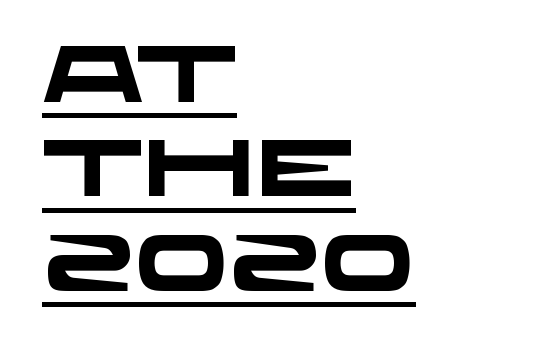
The image shows 80 px heavy, wide sans-serif type; set left-aligned, line spacing 1.18x, normal letter spacing, underlined; low stroke contrast and a large x-height.
